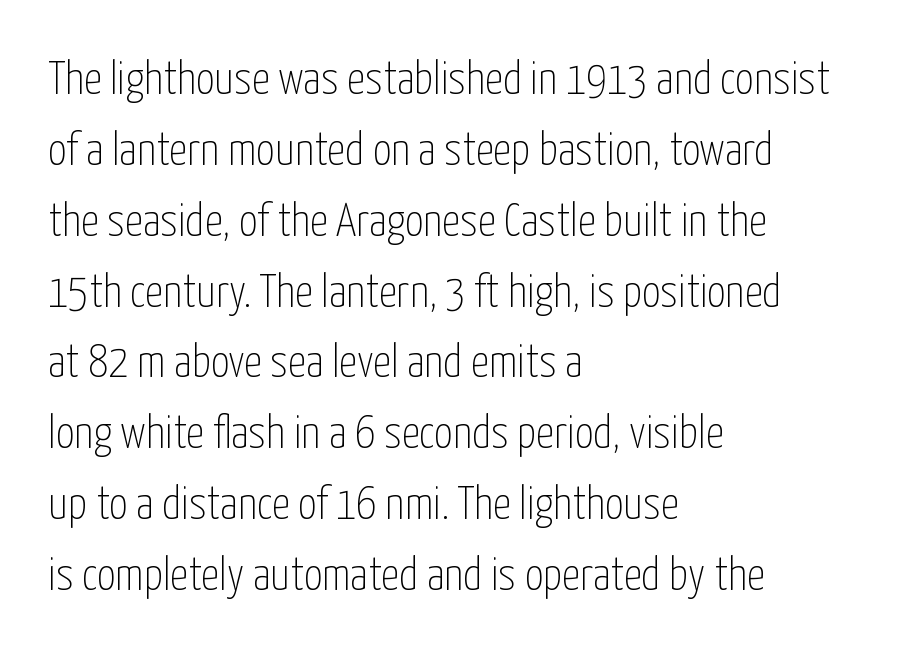
The image shows 46 px thin, condensed sans-serif type, upright; set left-aligned, normal line spacing (1.54x), normal letter spacing, not underlined; low stroke contrast and a medium x-height.
